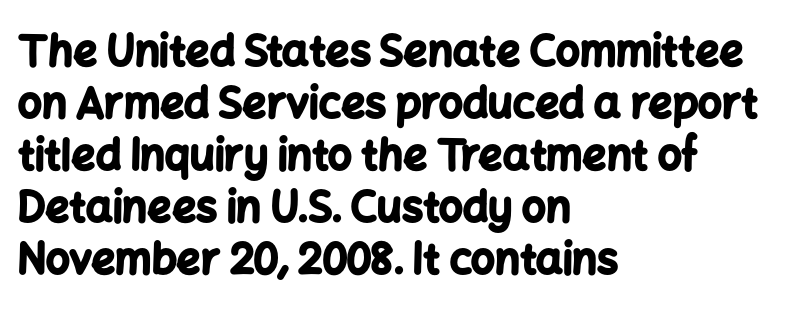
Unlike italic type, these characters show no tilt at all. The glyphs in this specimen are sans serif. Notice how the passage keeps a crisp vertical edge on the left only. Heft: maximum for text — a bold. Do the characters align in a grid? No, the font is proportional. A typesetter would call this zero additional tracking.
